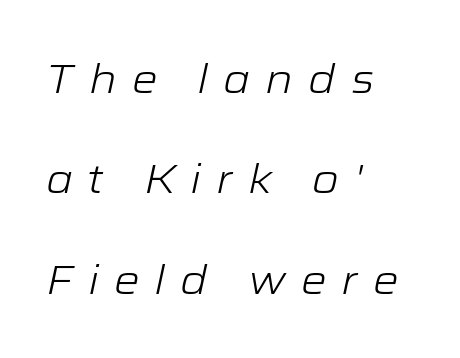
Q: Is the text bold? A: No.
Q: Is the text italic (slanted)? A: Yes, it leans right by about 12 degrees.
Q: Is the text underlined? A: No.
Q: How is the paragraph aligned? A: Left-aligned.
Q: Is the spacing between letters normal or unusually wide? A: Unusually wide.
Q: Is the spacing between lines tight, normal or loose? A: Loose.
Q: Width (condensed, normal, or wide)? A: Wide.
Q: Stroke contrast? A: Low.
Q: x-height? A: Medium.
Q: Monospaced? A: No.
